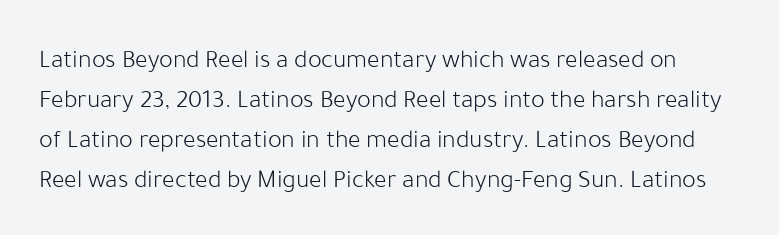
Is the letter spacing exaggerated? No — it looks like the ordinary default. Each stroke keeps to a modest, everyday thickness or less. Type without underlining. Tall strokes in this sample are plumb rather than angled.
